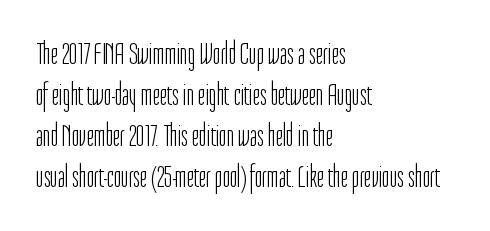
What kind of face is this? One without serifs — a sans. Does the copy run flush right? No — it runs flush left. Heaviness? Minimal to ordinary, like unemphasized prose. Proportional: the letters do not fall into vertical columns. The words here are not underlined. One glance says typical: line gaps are just what's usual.
